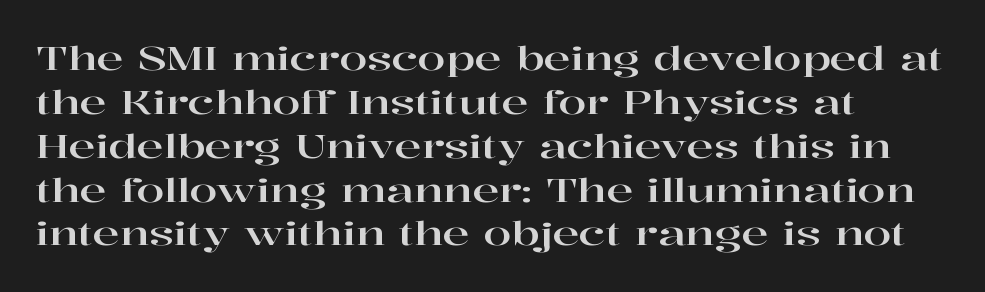
The image shows 32 px wide serif type, upright; set left-aligned, normal line spacing (1.37x), normal letter spacing, not underlined; high stroke contrast and a medium x-height.
